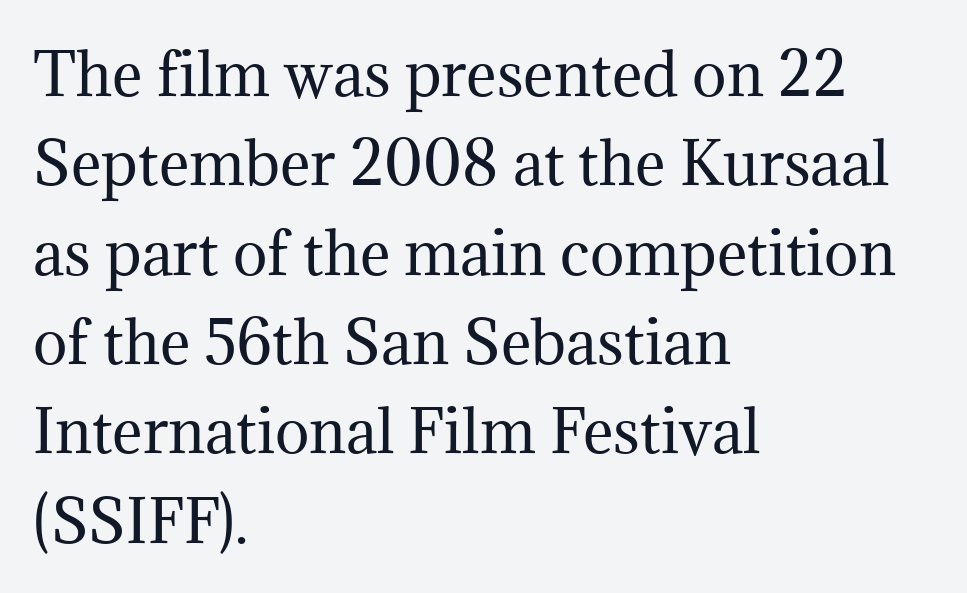
Is this a heavy cut? Hardly; it is regular or lighter. Spacing verdict: proportional, widths tailored to each character. Evenly set lines give the paragraph a standard silhouette. Typographically, this falls in the serif category. Check the space under the baseline: it is left empty.
